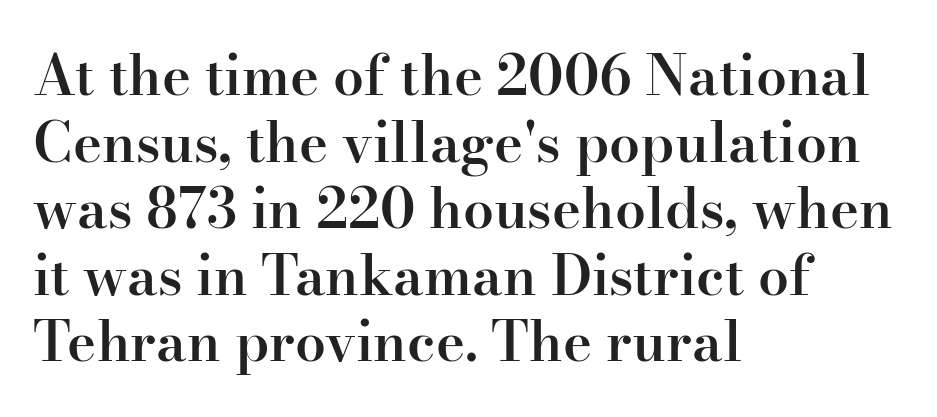
{"serif": "yes", "italic": "no", "bold": "semi", "weight": "semibold", "width": "normal", "stroke_contrast": "high", "x_height": "small", "monospaced": "no", "underline": "no", "align": "left", "line_spacing_ratio": 1.21, "letter_spacing": "normal", "letter_spacing_em": 0.0, "glyph_px": 55}
